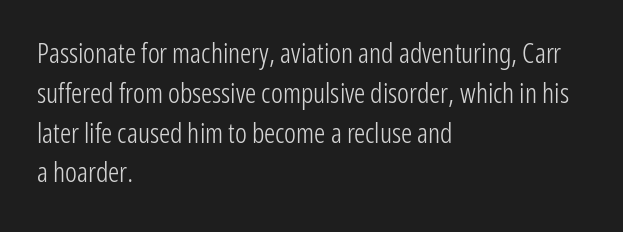
{"serif": "no", "italic": "no", "bold": "no", "weight": "light", "width": "condensed", "stroke_contrast": "low", "x_height": "medium", "monospaced": "no", "underline": "no", "align": "left", "line_spacing": "normal", "line_spacing_ratio": 1.42, "letter_spacing": "normal", "letter_spacing_em": 0.0, "glyph_px": 28}
